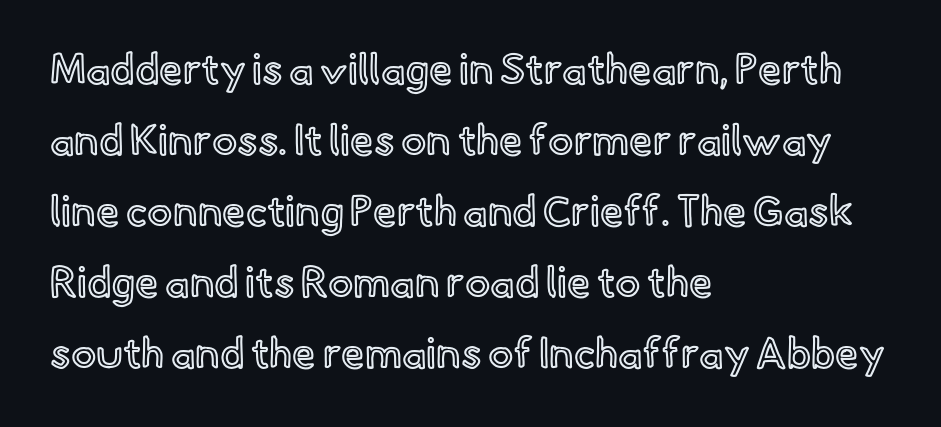
Q: Is the text italic (slanted)? A: No, it is upright.
Q: Is the text underlined? A: No.
Q: How is the paragraph aligned? A: Left-aligned.
Q: Is the spacing between letters normal or unusually wide? A: Normal.
Q: Is the spacing between lines tight, normal or loose? A: Normal.
Q: Width (condensed, normal, or wide)? A: Normal.
Q: x-height? A: Small.
Q: Monospaced? A: No.
